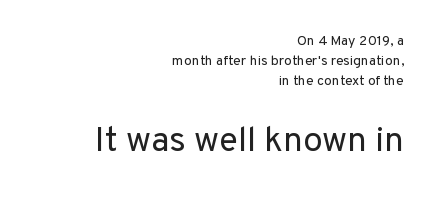
The image shows 35 px regular-weight sans-serif type, upright; set right-aligned, normal line spacing (1.42x), normal letter spacing, not underlined; the second (bottom) block is 2.5x larger; low stroke contrast and a medium x-height.
